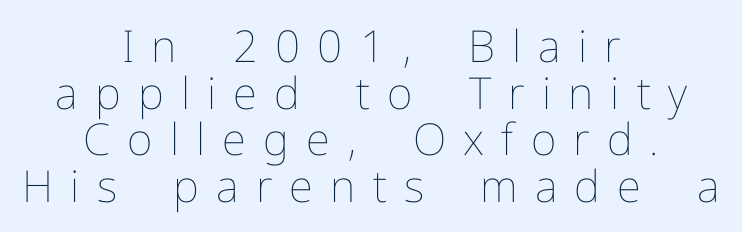
Q: Is the text bold? A: No.
Q: Is the text italic (slanted)? A: No, it is upright.
Q: Is the text underlined? A: No.
Q: How is the paragraph aligned? A: Centered.
Q: Is the spacing between letters normal or unusually wide? A: Unusually wide.
Q: Is the spacing between lines tight, normal or loose? A: Tight.
Q: Width (condensed, normal, or wide)? A: Normal.
Q: Stroke contrast? A: Low.
Q: x-height? A: Medium.
Q: Monospaced? A: No.
